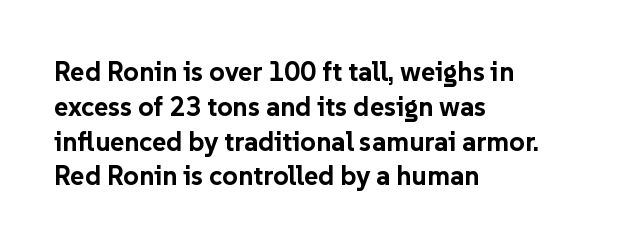
{"italic": "no", "bold": "yes", "underline": "no", "align": "left", "line_spacing": "normal", "line_spacing_ratio": 1.29, "letter_spacing": "normal", "letter_spacing_em": 0.0, "glyph_px": 27}
